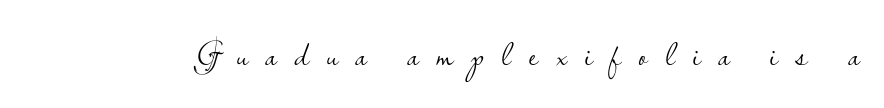
Q: Is the text bold? A: No.
Q: Is the text italic (slanted)? A: Yes.
Q: Is the typeface a serif or a sans-serif typeface? A: Sans-serif.
Q: Is the text underlined? A: No.
Q: Is the spacing between letters normal or unusually wide? A: Unusually wide.
Q: Width (condensed, normal, or wide)? A: Normal.
Q: Stroke contrast? A: Low.
Q: x-height? A: Small.
Q: Monospaced? A: No.
